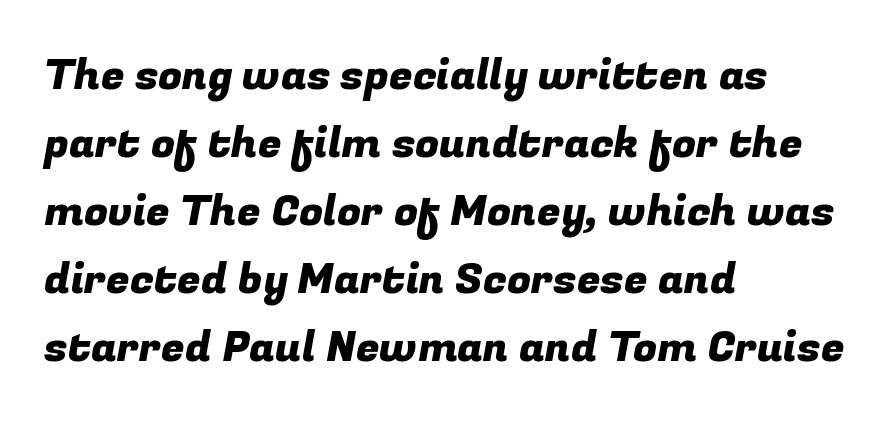
Q: Is the typeface a serif or a sans-serif typeface? A: Sans-serif.
Q: Is the text underlined? A: No.
Q: How is the paragraph aligned? A: Left-aligned.
Q: Is the spacing between letters normal or unusually wide? A: Normal.
Q: Is the spacing between lines tight, normal or loose? A: Normal.
Q: Width (condensed, normal, or wide)? A: Normal.
Q: Stroke contrast? A: Low.
Q: x-height? A: Medium.
Q: Monospaced? A: No.
